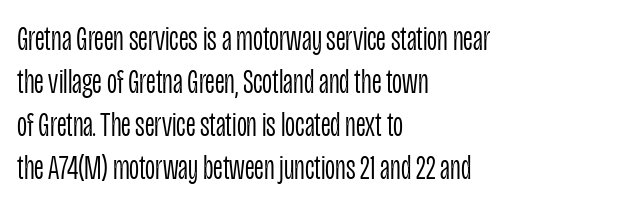
The image shows 35 px light, condensed sans-serif type, upright; set left-aligned, line spacing 1.23x, normal letter spacing, not underlined; low stroke contrast and a large x-height.
